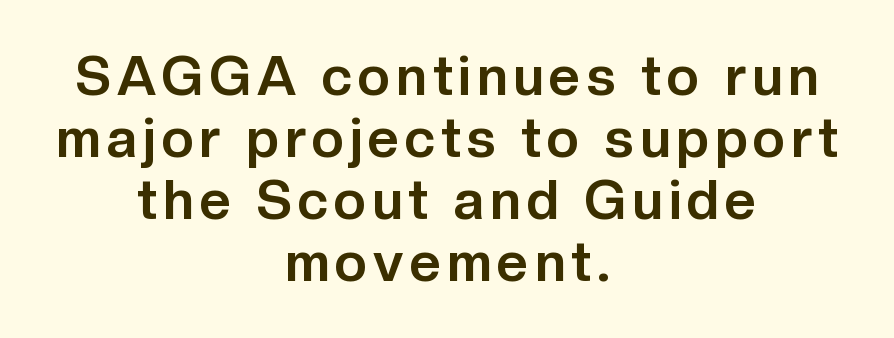
Q: Is the text bold? A: Yes.
Q: Is the text italic (slanted)? A: No, it is upright.
Q: Is the typeface a serif or a sans-serif typeface? A: Sans-serif.
Q: Is the text underlined? A: No.
Q: How is the paragraph aligned? A: Centered.
Q: Is the spacing between lines tight, normal or loose? A: Tight.
Q: Width (condensed, normal, or wide)? A: Normal.
Q: Stroke contrast? A: Low.
Q: x-height? A: Medium.
Q: Monospaced? A: No.
